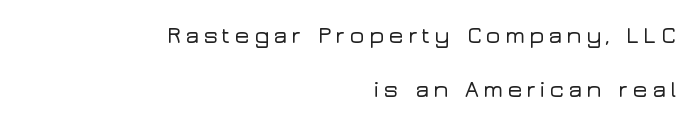
Unlike italic type, these characters show no tilt at all. Compared with a flush-left layout, this one pins lines to the opposite, right side. Plain, unruled lines of type. The space between consecutive lines is lavish.
